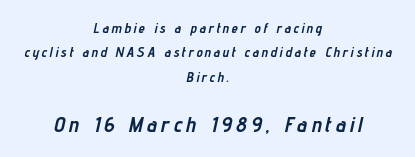
The strip under each line holds only bare page. Would a proofreader flag this as italicized? Yes. The rendering uses a bold face; every stroke is thick and dark. Size hierarchy here favors the trailing block over the leading one. These lines are centered, leaving both edges ragged.
